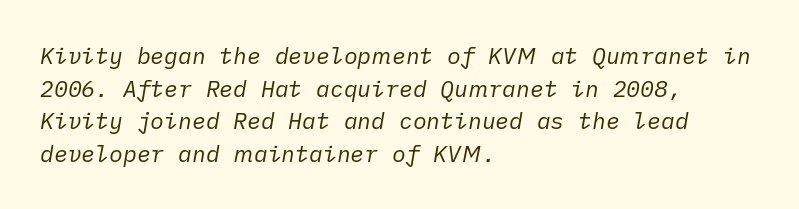
This rendering features lettering with no underline. The face looks like a standard text weight, possibly lighter. The ragged edge is on the right, which tells us the setting is flush left. Short note: letters normally spaced.
